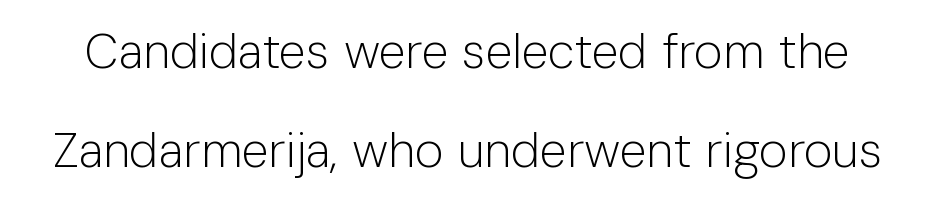
{"serif": "no", "italic": "no", "bold": "no", "weight": "light", "width": "normal", "stroke_contrast": "low", "x_height": "medium", "monospaced": "no", "underline": "no", "line_spacing": "loose", "line_spacing_ratio": 2.02, "letter_spacing": "normal", "letter_spacing_em": 0.0, "glyph_px": 49}
